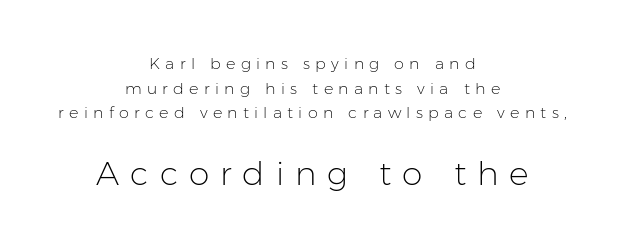
The image shows 33 px light sans-serif type, upright; set centered, normal line spacing (1.54x), unusually wide letter spacing (+0.33 em), not underlined; the second (bottom) block is 2.06x larger; low stroke contrast and a medium x-height.
